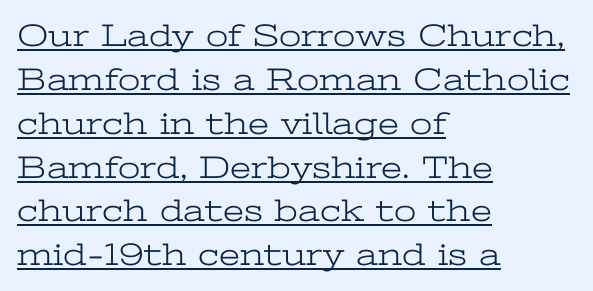
The image shows 32 px light, wide serif type, upright; set left-aligned, normal line spacing (1.37x), normal letter spacing, underlined; low stroke contrast and a medium x-height.
